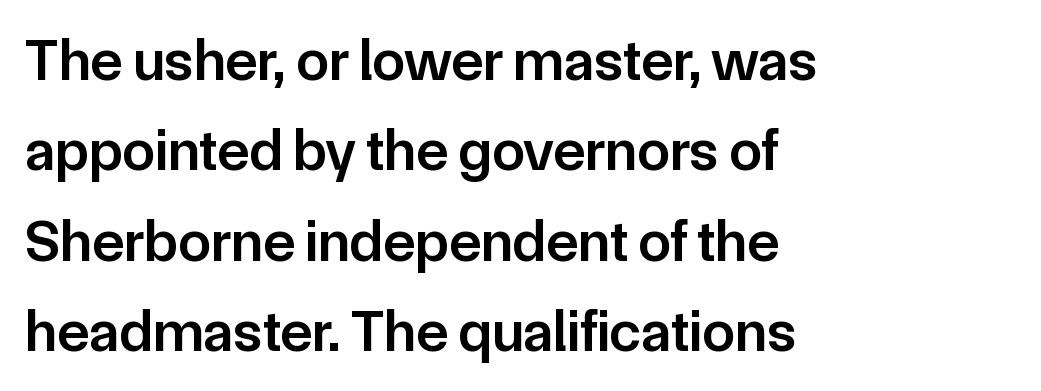
In terms of letterform style, serifs are entirely absent. Each word holds together tightly as a unit, with standard inter-letter gaps. Is the block centered? No — it sits flush against the left margin. Strokes here are thickened, but only to semibold level. Is this a fixed-width face? No — the glyphs have proportional, varying widths. Every stem runs plumb, perpendicular to the baseline.
